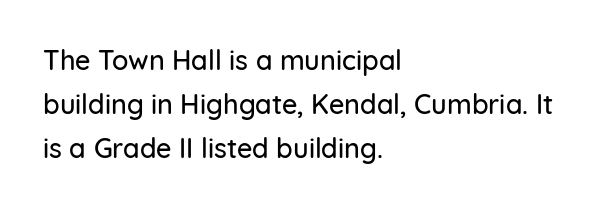
Q: Is the text italic (slanted)? A: No, it is upright.
Q: Is the text underlined? A: No.
Q: How is the paragraph aligned? A: Left-aligned.
Q: Is the spacing between letters normal or unusually wide? A: Normal.
Q: Is the spacing between lines tight, normal or loose? A: Normal.
